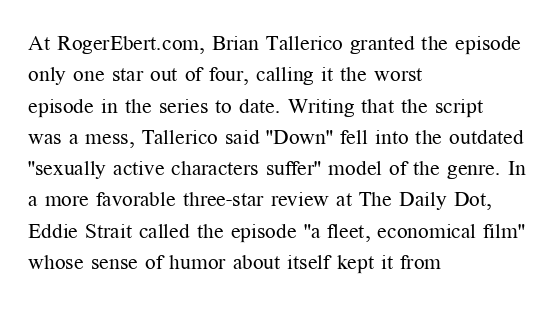
Q: Is the text bold? A: No.
Q: Is the text italic (slanted)? A: No, it is upright.
Q: Is the text underlined? A: No.
Q: How is the paragraph aligned? A: Left-aligned.
Q: Is the spacing between letters normal or unusually wide? A: Normal.
Q: Is the spacing between lines tight, normal or loose? A: Normal.
